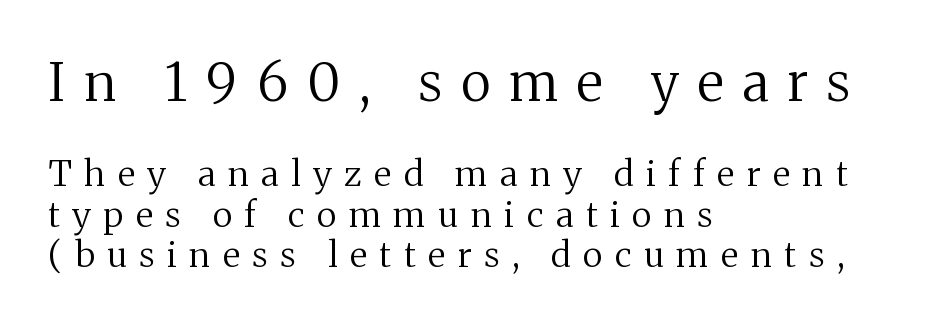
The image shows 53 px regular-weight serif type, upright; set left-aligned, tight line spacing (1.15x), unusually wide letter spacing (+0.36 em), not underlined; the first (top) block is 1.51x larger; medium stroke contrast and a medium x-height.
